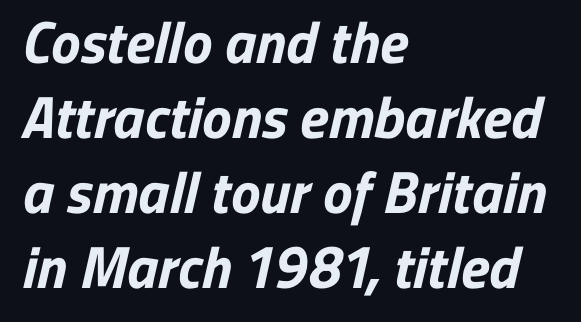
The image shows 59 px bold sans-serif type; set left-aligned, normal line spacing (1.27x), normal letter spacing, not underlined; low stroke contrast and a medium x-height.
